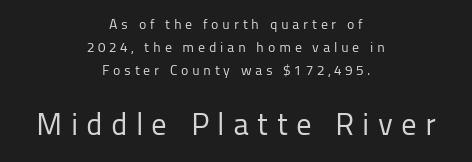
{"serif": "no", "italic": "no", "bold": "no", "weight": "regular", "width": "normal", "stroke_contrast": "low", "x_height": "medium", "monospaced": "no", "underline": "no", "align": "center", "line_spacing": "normal", "line_spacing_ratio": 1.63, "letter_spacing": "wide", "letter_spacing_em": 0.26, "larger_block": "second", "size_ratio": 2.21, "glyph_px": 31}
